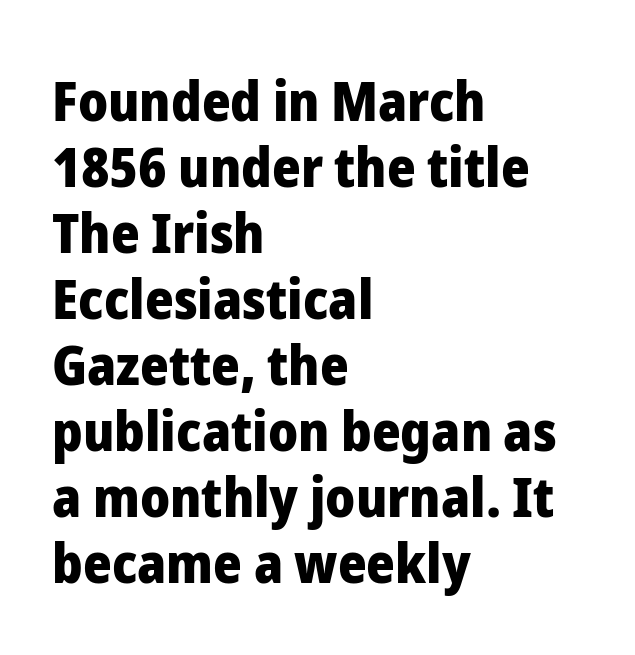
Q: Is the text bold? A: Yes.
Q: Is the text italic (slanted)? A: No, it is upright.
Q: Is the typeface a serif or a sans-serif typeface? A: Sans-serif.
Q: Is the text underlined? A: No.
Q: How is the paragraph aligned? A: Left-aligned.
Q: Is the spacing between letters normal or unusually wide? A: Normal.
Q: Width (condensed, normal, or wide)? A: Normal.
Q: Stroke contrast? A: Low.
Q: x-height? A: Medium.
Q: Monospaced? A: No.
